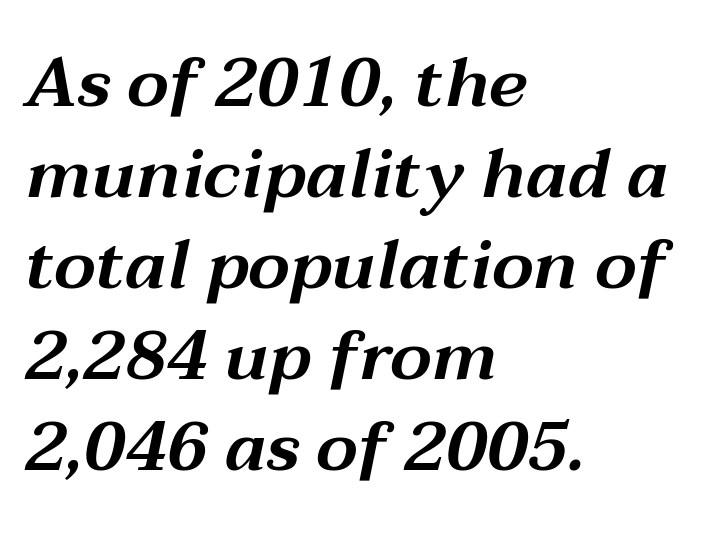
Quick note: italic. The tracking reads as untouched default to a designer's eye. The face used here is proportionally spaced, like ordinary book or web type. Interline gaps are of average width in this sample.
